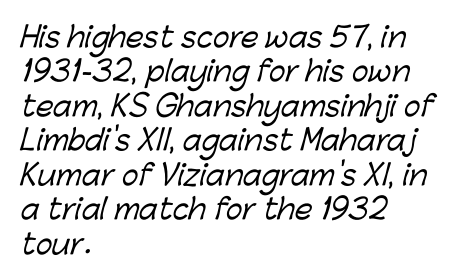
Q: Is the typeface a serif or a sans-serif typeface? A: Sans-serif.
Q: Is the text underlined? A: No.
Q: How is the paragraph aligned? A: Left-aligned.
Q: Is the spacing between letters normal or unusually wide? A: Normal.
Q: Width (condensed, normal, or wide)? A: Normal.
Q: Stroke contrast? A: Low.
Q: x-height? A: Medium.
Q: Monospaced? A: No.
